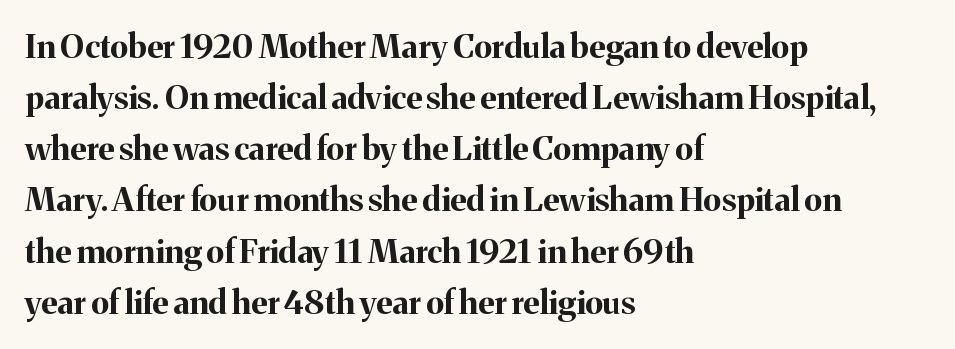
{"serif": "yes", "italic": "no", "bold": "yes", "weight": "bold", "width": "normal", "stroke_contrast": "medium", "x_height": "medium", "monospaced": "no", "underline": "no", "align": "left", "line_spacing": "normal", "line_spacing_ratio": 1.55, "letter_spacing": "normal", "letter_spacing_em": 0.0, "glyph_px": 33}
